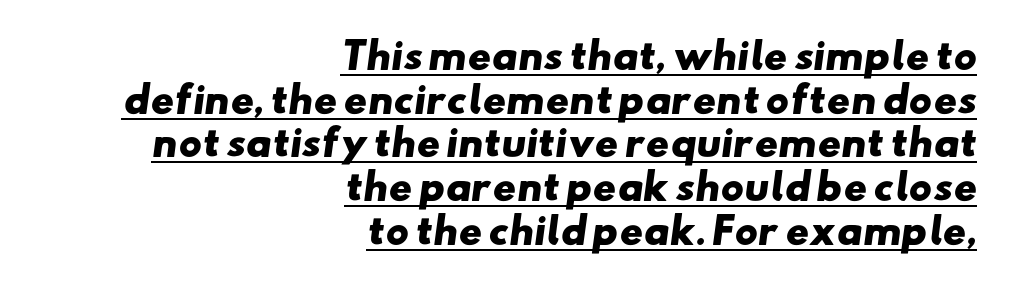
{"serif": "no", "bold": "yes", "weight": "heavy", "width": "wide", "stroke_contrast": "low", "x_height": "small", "monospaced": "no", "underline": "yes", "align": "right", "line_spacing": "normal", "line_spacing_ratio": 1.25, "letter_spacing": "normal", "letter_spacing_em": 0.0, "glyph_px": 35}
